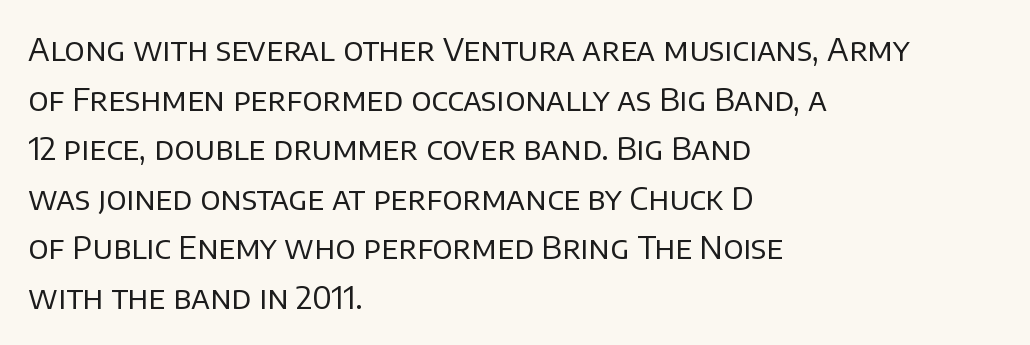
Q: Is the text bold? A: No.
Q: Is the text italic (slanted)? A: No, it is upright.
Q: Is the typeface a serif or a sans-serif typeface? A: Sans-serif.
Q: Is the text underlined? A: No.
Q: How is the paragraph aligned? A: Left-aligned.
Q: Is the spacing between letters normal or unusually wide? A: Normal.
Q: Is the spacing between lines tight, normal or loose? A: Normal.
Q: Width (condensed, normal, or wide)? A: Normal.
Q: Stroke contrast? A: Low.
Q: x-height? A: Large.
Q: Monospaced? A: No.
